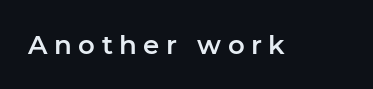
{"italic": "no", "underline": "no", "letter_spacing": "wide", "letter_spacing_em": 0.25, "glyph_px": 26}
